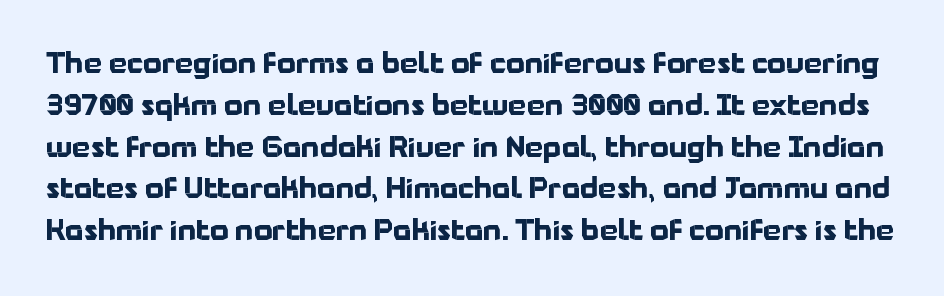
{"serif": "no", "italic": "no", "bold": "yes", "weight": "bold", "width": "normal", "stroke_contrast": "low", "x_height": "medium", "monospaced": "no", "underline": "no", "line_spacing": "normal", "line_spacing_ratio": 1.44, "letter_spacing": "normal", "letter_spacing_em": 0.0, "glyph_px": 29}
